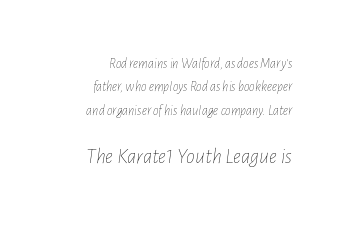
{"italic": "yes", "lean": "right", "slant_degrees": 7, "bold": "no", "underline": "no", "align": "right", "line_spacing": "normal", "line_spacing_ratio": 1.67, "letter_spacing": "normal", "letter_spacing_em": 0.0, "larger_block": "second", "size_ratio": 1.57, "glyph_px": 22}
